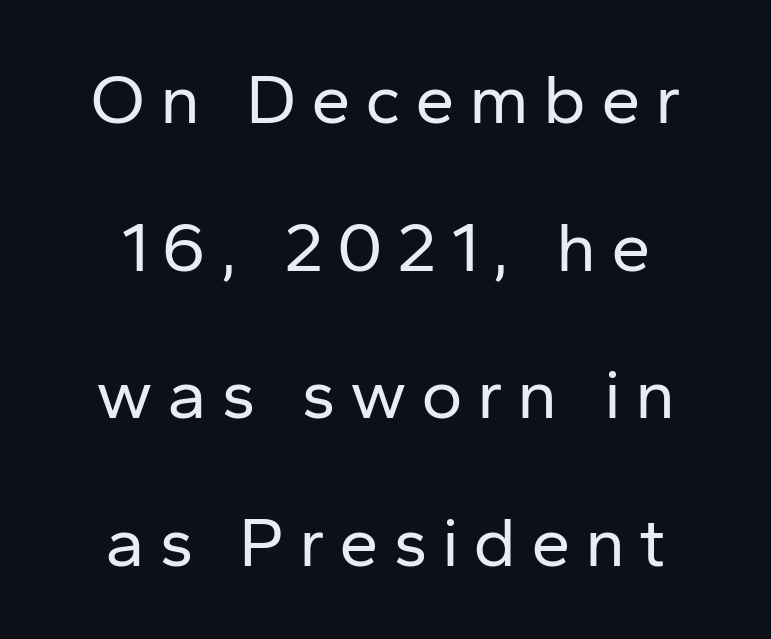
Q: Is the text bold? A: No.
Q: Is the text italic (slanted)? A: No, it is upright.
Q: Is the typeface a serif or a sans-serif typeface? A: Sans-serif.
Q: Is the text underlined? A: No.
Q: How is the paragraph aligned? A: Centered.
Q: Is the spacing between letters normal or unusually wide? A: Unusually wide.
Q: Is the spacing between lines tight, normal or loose? A: Loose.
Q: Width (condensed, normal, or wide)? A: Normal.
Q: Stroke contrast? A: Low.
Q: x-height? A: Medium.
Q: Monospaced? A: No.
